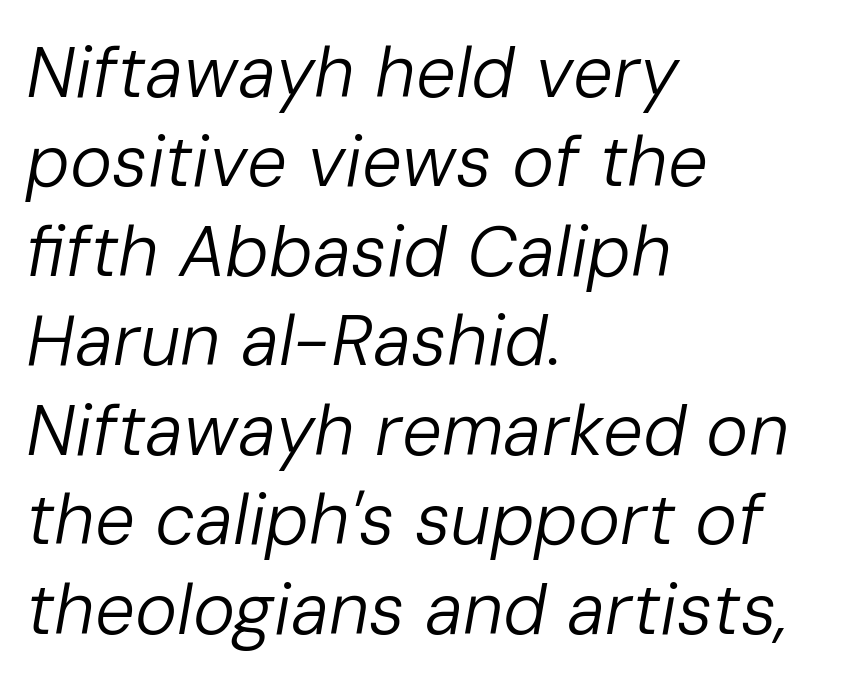
The foot of each line stays bare and open. In terms of leading, this rendering sits right in the middle. Is the type heavy? It reads as light-to-regular instead. These lines are rendered in a variable-pitch font. The paragraph shown leans on its left margin.
